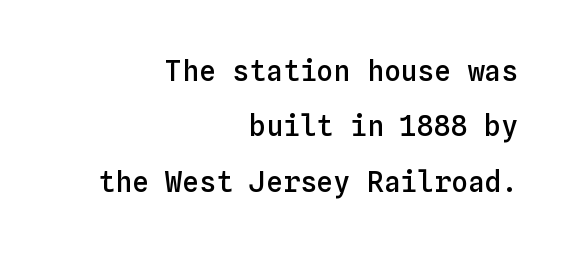
{"italic": "no", "bold": "semi", "weight": "semibold", "width": "normal", "stroke_contrast": "low", "x_height": "medium", "monospaced": "yes", "underline": "no", "align": "right", "line_spacing": "loose", "line_spacing_ratio": 1.98, "letter_spacing": "normal", "letter_spacing_em": 0.0, "glyph_px": 28}
